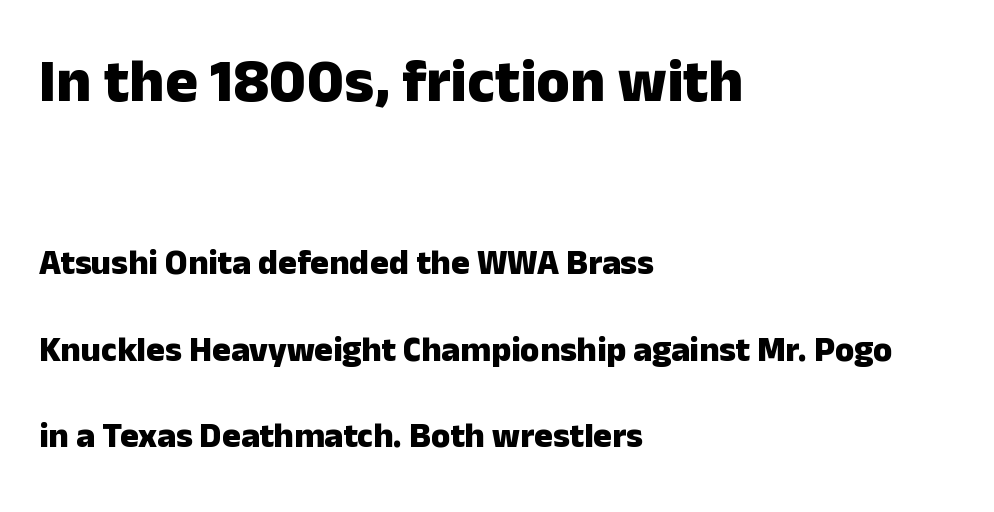
Q: Is the text bold? A: Yes.
Q: Is the text italic (slanted)? A: No, it is upright.
Q: Is the typeface a serif or a sans-serif typeface? A: Sans-serif.
Q: Is the text underlined? A: No.
Q: How is the paragraph aligned? A: Left-aligned.
Q: Is the spacing between letters normal or unusually wide? A: Normal.
Q: Is the spacing between lines tight, normal or loose? A: Loose.
Q: Which block of text is set in a larger size, the first (top) or the second (bottom)? A: The first (top) one.
Q: Width (condensed, normal, or wide)? A: Normal.
Q: Stroke contrast? A: Low.
Q: x-height? A: Medium.
Q: Monospaced? A: No.
